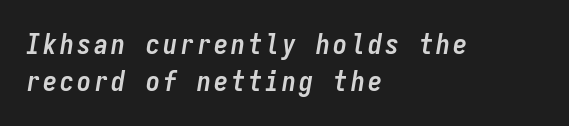
The letters are bold, with thick, heavy strokes. Reading down the block, your eye returns to a fixed left position each line. Note the uniform advance width — an 'i' takes as much space as an 'm'. Every character sits at an angle, as italics do.
